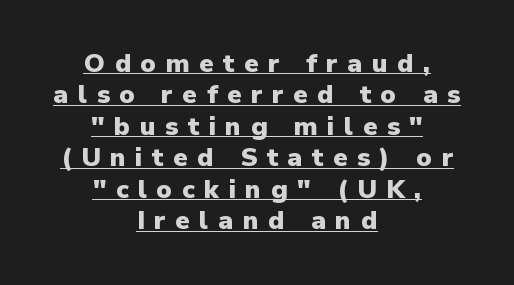
{"italic": "no", "bold": "yes", "underline": "yes", "align": "center", "line_spacing_ratio": 1.21, "letter_spacing": "wide", "letter_spacing_em": 0.36, "glyph_px": 26}
